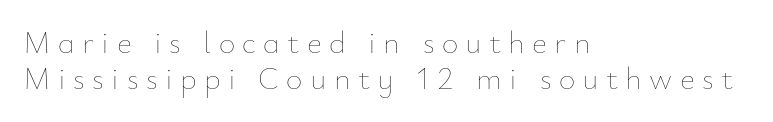
Whoever set this chose condensed vertical rhythm over breathing room. The face used here is proportionally spaced, like ordinary book or web type. Every character sits straight up, as roman type does. The rag falls on the right side of this text block. The words here are not underlined.
